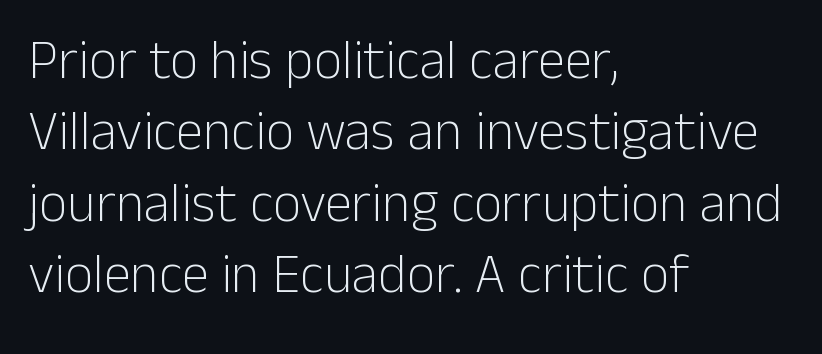
Regarding serifs, this sample does without them. In CSS terms this would be text-align: left. This sample keeps an unexceptional amount of space between lines. No extra tracking has been applied to these lines. Descenders are the only things crossing below the line. Spacing verdict: proportional, widths tailored to each character.
